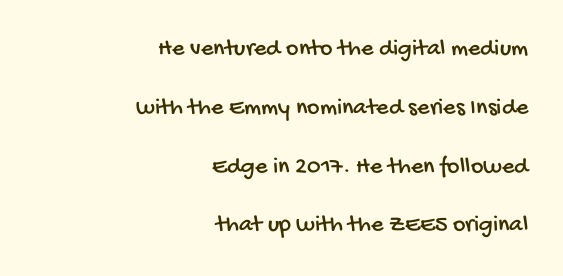
Beneath every word, the page is bare. This sample is right-justified, so line beginnings fall wherever the words allow. The passage shown stacks its lines with a broad gap. Nobody touched the tracking dial on this one.
